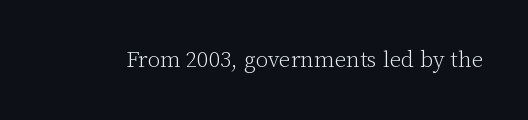
The image shows 23 px text type, upright; set normal letter spacing, not underlined.
